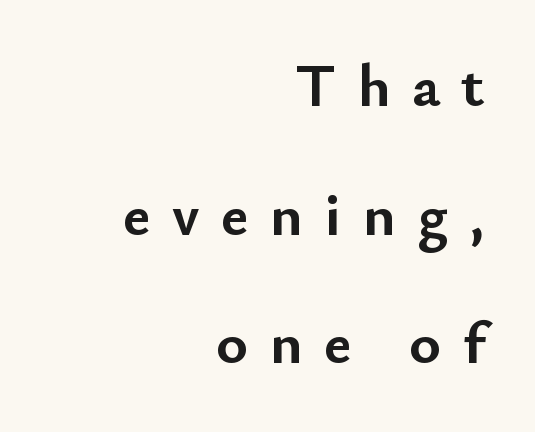
{"serif": "no", "italic": "no", "bold": "yes", "weight": "semibold", "width": "normal", "stroke_contrast": "low", "x_height": "small", "monospaced": "no", "underline": "no", "align": "right", "line_spacing": "loose", "line_spacing_ratio": 2.11, "letter_spacing": "wide", "letter_spacing_em": 0.35, "glyph_px": 61}
